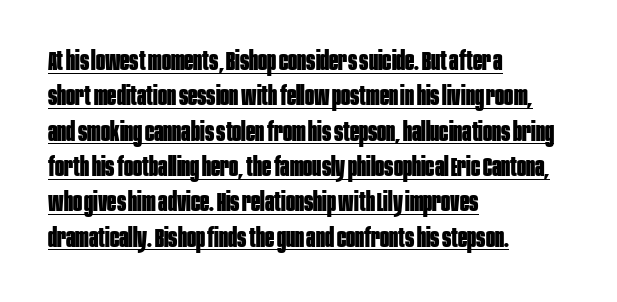
The image shows 27 px bold type, upright; set left-aligned, normal line spacing (1.31x), normal letter spacing, underlined.
